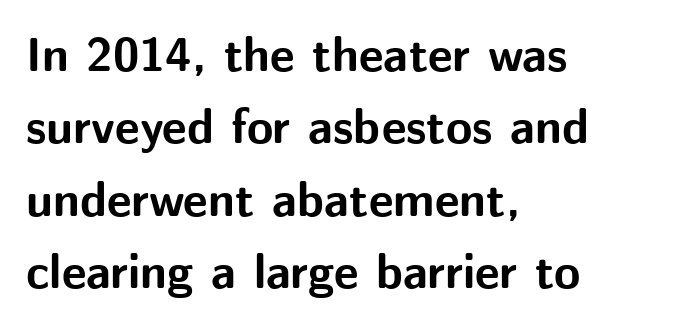
The image shows 48 px bold sans-serif type, upright; set left-aligned, normal line spacing (1.51x), normal letter spacing, not underlined; medium stroke contrast and a medium x-height.
